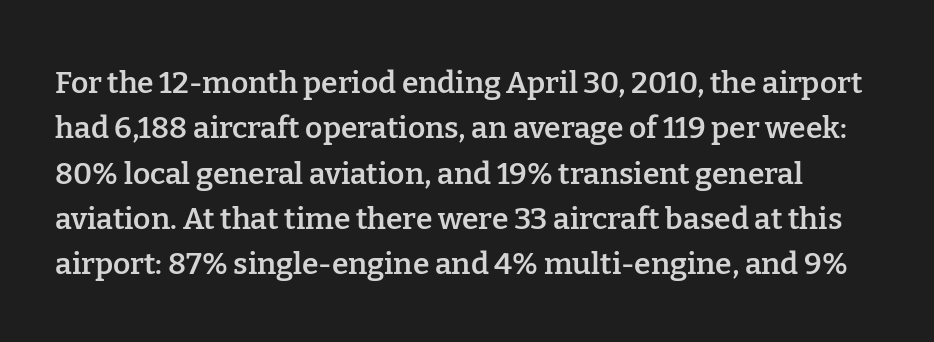
Is there much room between lines? A standard amount, neither cramped nor airy. Note the varied advance widths — an 'i' is clearly narrower than an 'm'. Emphasis by weight is partial: semibold. Beneath every word, the page is bare. This is the regular roman posture of the typeface. Little horizontal feet cap the strokes, marking this as serif type.
